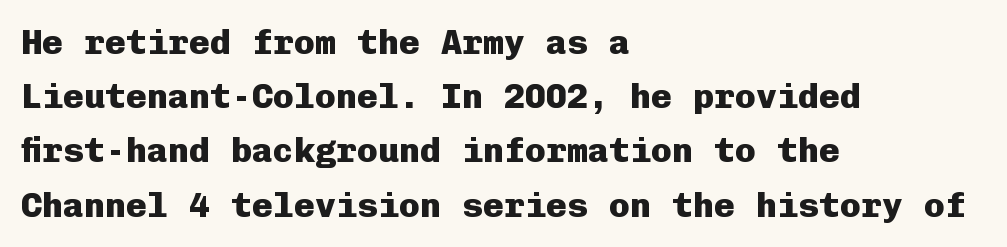
The gap between lines stays unmarked. Note: no serifs on the glyphs. The font is running at its bold setting. Does the leading feel generous? No, just average.
